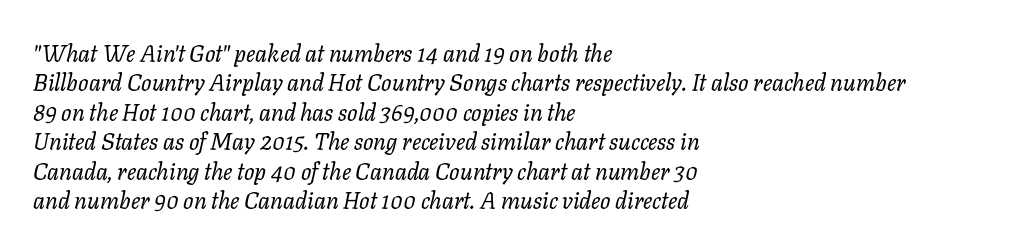
Q: Is the text bold? A: No.
Q: Is the text italic (slanted)? A: Yes, it leans right by about 11 degrees.
Q: Is the text underlined? A: No.
Q: How is the paragraph aligned? A: Left-aligned.
Q: Is the spacing between letters normal or unusually wide? A: Normal.
Q: Is the spacing between lines tight, normal or loose? A: Normal.
